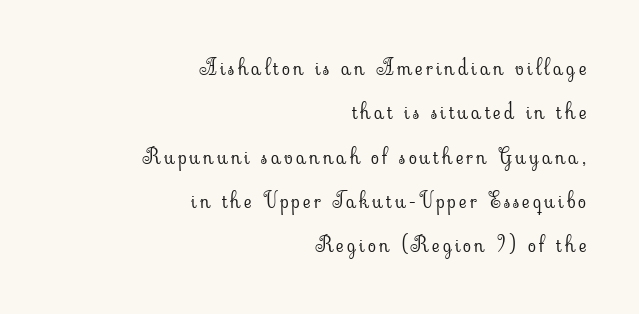
{"italic": "no", "bold": "no", "underline": "no", "align": "right", "line_spacing": "loose", "line_spacing_ratio": 2.11, "glyph_px": 21}
